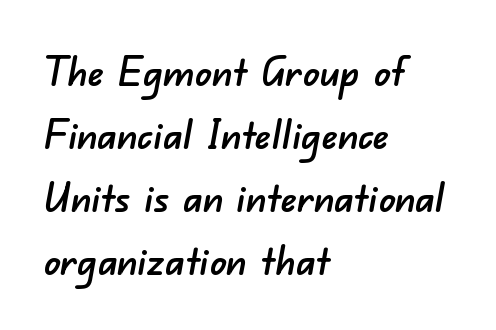
Quick note: underline off. In terms of leading, this rendering sits right in the middle. I'd call this a sans setting — the letters go barefoot. Does the copy run flush right? No — it runs flush left.
